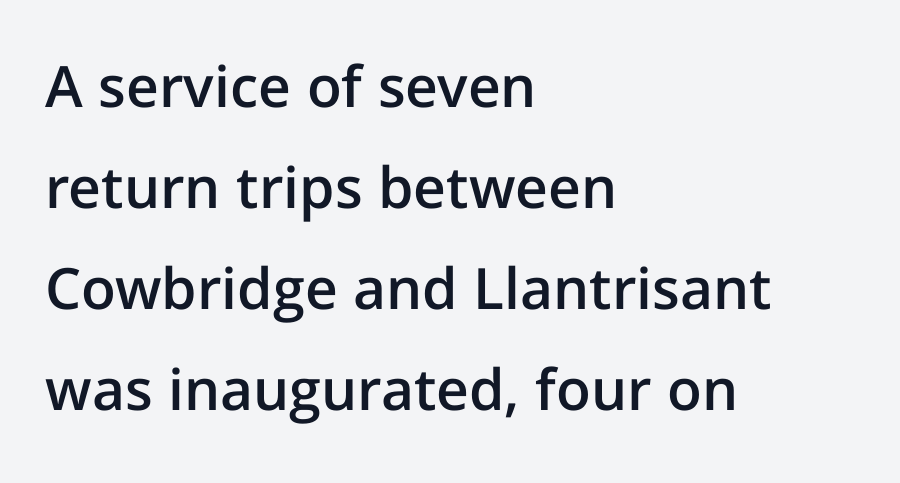
Q: Is the text bold? A: Semi-bold.
Q: Is the text italic (slanted)? A: No, it is upright.
Q: Is the typeface a serif or a sans-serif typeface? A: Sans-serif.
Q: Is the text underlined? A: No.
Q: How is the paragraph aligned? A: Left-aligned.
Q: Is the spacing between letters normal or unusually wide? A: Normal.
Q: Width (condensed, normal, or wide)? A: Normal.
Q: Stroke contrast? A: Low.
Q: x-height? A: Medium.
Q: Monospaced? A: No.
